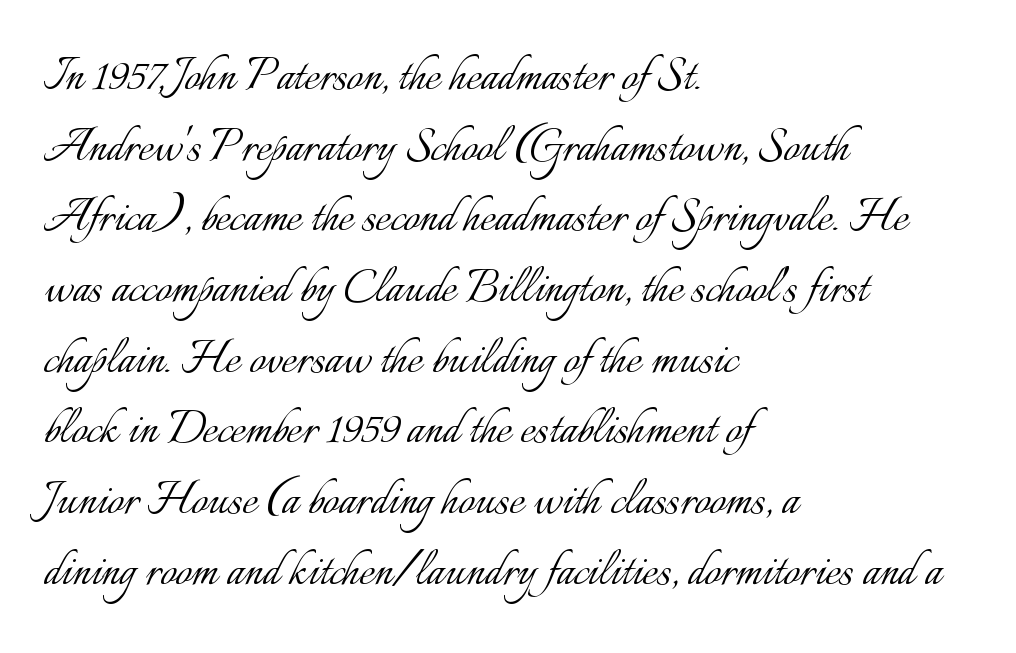
Unbolded letterforms with no extra heft. Quick note: underline off. Which margin do the lines hug? The left one — the right edge is uneven. The horizontal fit of the characters is conventional and even.
